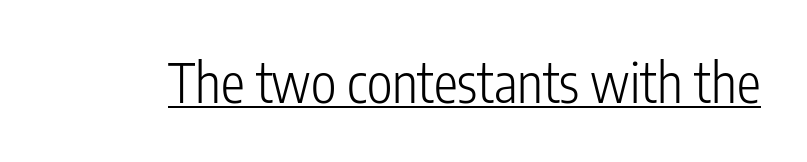
The image shows 54 px light, condensed sans-serif type, upright; set normal letter spacing, underlined; low stroke contrast and a medium x-height.
